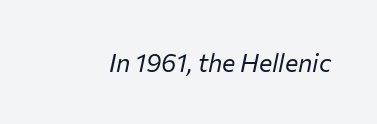
{"italic": "yes", "lean": "right", "slant_degrees": 12, "bold": "no", "underline": "no", "letter_spacing": "normal", "letter_spacing_em": 0.0, "glyph_px": 25}
